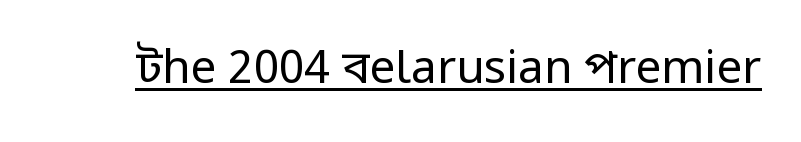
Q: Is the text bold? A: No.
Q: Is the text italic (slanted)? A: No, it is upright.
Q: Is the typeface a serif or a sans-serif typeface? A: Sans-serif.
Q: Is the text underlined? A: Yes.
Q: Is the spacing between letters normal or unusually wide? A: Normal.
Q: Width (condensed, normal, or wide)? A: Condensed.
Q: Stroke contrast? A: Low.
Q: x-height? A: Large.
Q: Monospaced? A: No.
